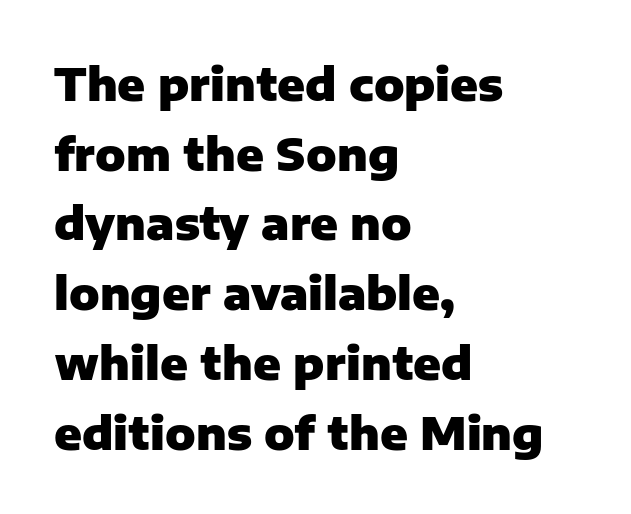
Q: Is the text bold? A: Yes.
Q: Is the text italic (slanted)? A: No, it is upright.
Q: Is the typeface a serif or a sans-serif typeface? A: Sans-serif.
Q: Is the text underlined? A: No.
Q: How is the paragraph aligned? A: Left-aligned.
Q: Is the spacing between letters normal or unusually wide? A: Normal.
Q: Is the spacing between lines tight, normal or loose? A: Normal.
Q: Width (condensed, normal, or wide)? A: Normal.
Q: Stroke contrast? A: Low.
Q: x-height? A: Medium.
Q: Monospaced? A: No.
